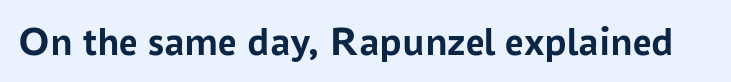
Q: Is the text bold? A: Yes.
Q: Is the text italic (slanted)? A: No, it is upright.
Q: Is the typeface a serif or a sans-serif typeface? A: Sans-serif.
Q: Is the text underlined? A: No.
Q: Is the spacing between letters normal or unusually wide? A: Normal.
Q: Width (condensed, normal, or wide)? A: Normal.
Q: Stroke contrast? A: Low.
Q: x-height? A: Medium.
Q: Monospaced? A: No.
